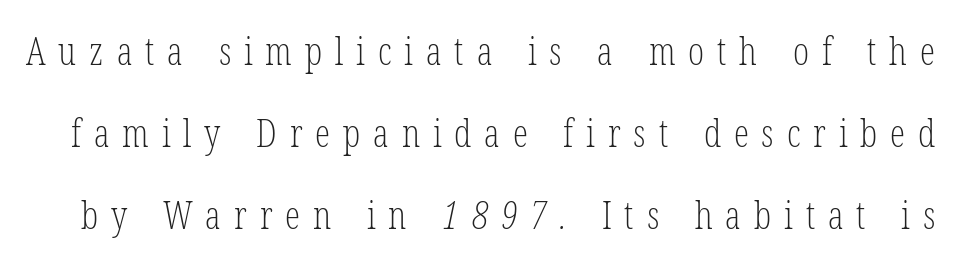
The image shows 38 px light, condensed serif type; set loose line spacing (2.16x), unusually wide letter spacing (+0.34 em), not underlined; low stroke contrast and a medium x-height.
